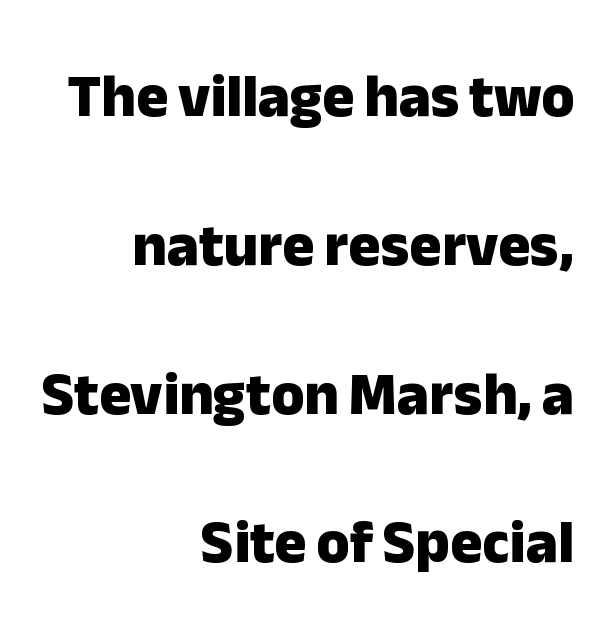
The image shows 60 px heavy sans-serif type, upright; set right-aligned, loose line spacing (2.48x), normal letter spacing, not underlined; low stroke contrast and a medium x-height.
